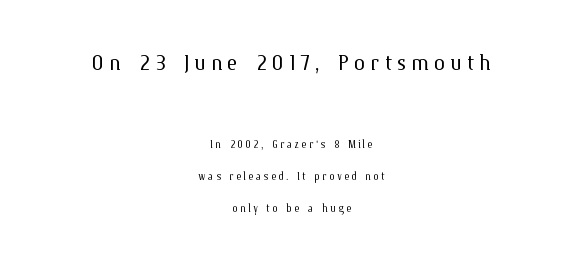
Q: Is the text bold? A: No.
Q: Is the text italic (slanted)? A: No, it is upright.
Q: Is the text underlined? A: No.
Q: How is the paragraph aligned? A: Centered.
Q: Is the spacing between lines tight, normal or loose? A: Loose.
Q: Which block of text is set in a larger size, the first (top) or the second (bottom)? A: The first (top) one.
Q: Width (condensed, normal, or wide)? A: Normal.
Q: Stroke contrast? A: Medium.
Q: x-height? A: Medium.
Q: Monospaced? A: No.
